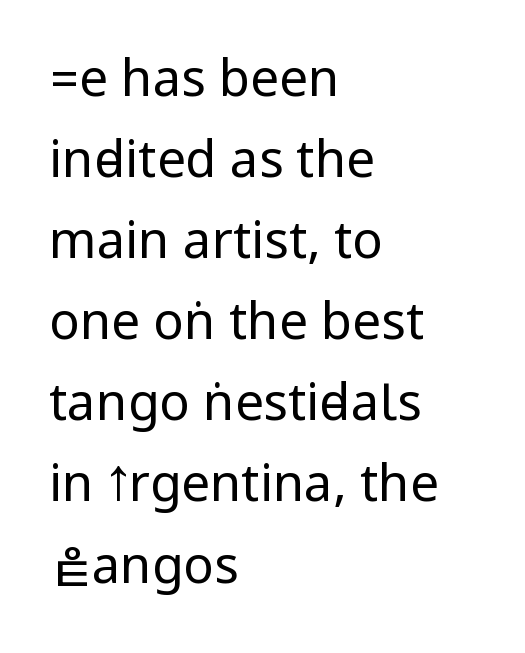
{"serif": "no", "italic": "no", "bold": "no", "weight": "regular", "width": "condensed", "stroke_contrast": "low", "underline": "no", "align": "left", "line_spacing": "normal", "line_spacing_ratio": 1.59, "letter_spacing": "normal", "letter_spacing_em": 0.0, "glyph_px": 51}
